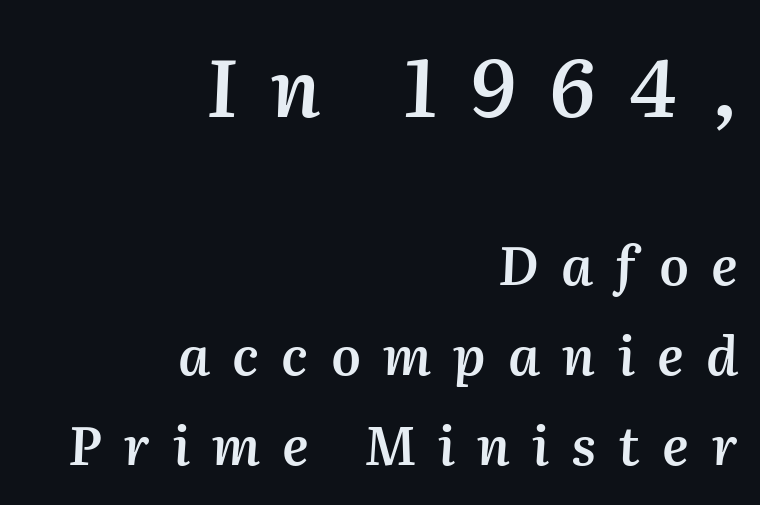
Q: Is the text bold? A: Semi-bold.
Q: Is the text italic (slanted)? A: Yes, it leans right by about 2 degrees.
Q: Is the text underlined? A: No.
Q: How is the paragraph aligned? A: Right-aligned.
Q: Is the spacing between letters normal or unusually wide? A: Unusually wide.
Q: Is the spacing between lines tight, normal or loose? A: Normal.
Q: Which block of text is set in a larger size, the first (top) or the second (bottom)? A: The first (top) one.
Q: Width (condensed, normal, or wide)? A: Normal.
Q: Stroke contrast? A: Medium.
Q: x-height? A: Medium.
Q: Monospaced? A: No.
